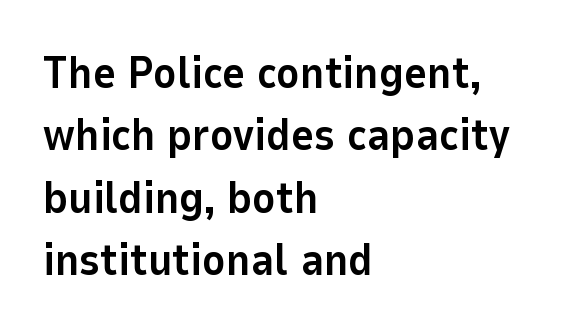
A typesetter would call this zero additional tracking. This sample has the flowing, uneven cadence of proportional lettering. The space directly below the letters is spotless. Is the type bold? Yes — the strokes are clearly thick and heavy.
